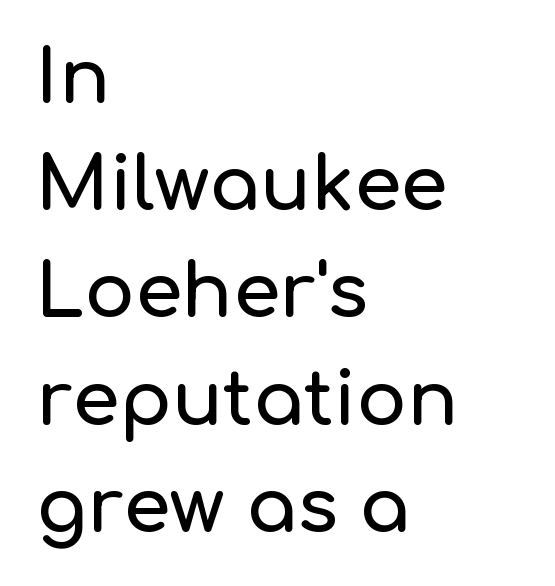
Q: Is the text italic (slanted)? A: No, it is upright.
Q: Is the typeface a serif or a sans-serif typeface? A: Sans-serif.
Q: Is the text underlined? A: No.
Q: How is the paragraph aligned? A: Left-aligned.
Q: Is the spacing between letters normal or unusually wide? A: Normal.
Q: Is the spacing between lines tight, normal or loose? A: Normal.
Q: Width (condensed, normal, or wide)? A: Normal.
Q: Stroke contrast? A: Low.
Q: x-height? A: Medium.
Q: Monospaced? A: No.
